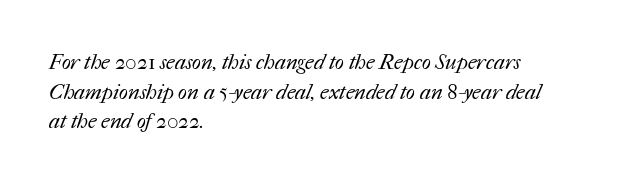
Q: Is the text bold? A: No.
Q: Is the text underlined? A: No.
Q: How is the paragraph aligned? A: Left-aligned.
Q: Is the spacing between letters normal or unusually wide? A: Normal.
Q: Is the spacing between lines tight, normal or loose? A: Normal.
